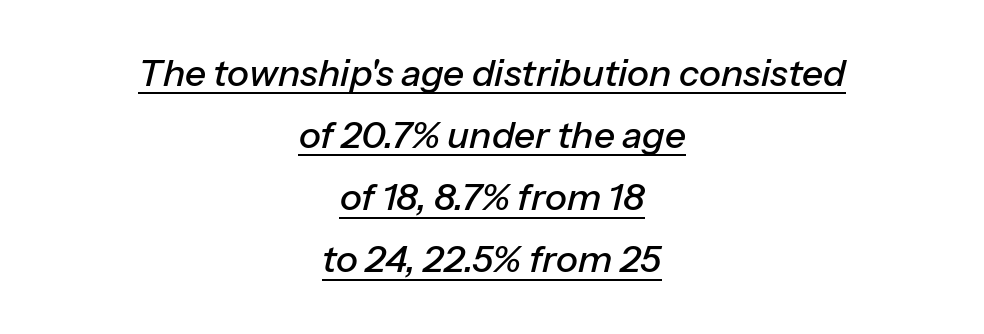
The image shows 37 px text type, italic (leaning right); set centered, normal line spacing (1.68x), normal letter spacing, underlined; low stroke contrast and a medium x-height.
